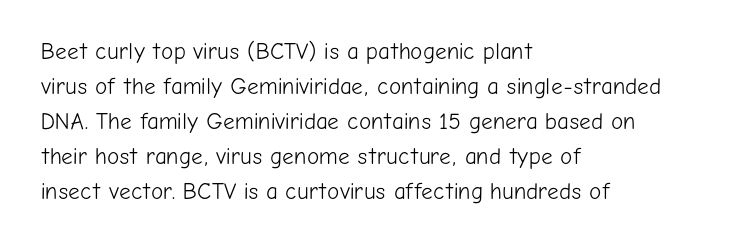
Weight: not bold — regular or lighter. The typesetter chose a ragged-right arrangement here. Each new line begins a customary step beneath the previous one. You could call the tracking neutral — neither tight nor loose. Only glyphs here, with clear space below each row. You can tell it's not italic because the verticals are truly vertical.
